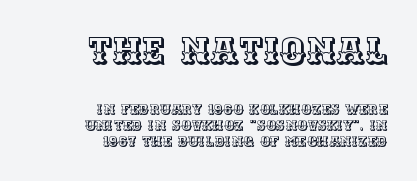
{"italic": "no", "width": "normal", "x_height": "large", "monospaced": "no", "underline": "no", "align": "right", "line_spacing_ratio": 1.16, "letter_spacing": "normal", "letter_spacing_em": 0.0, "larger_block": "first", "size_ratio": 2.57, "glyph_px": 36}
